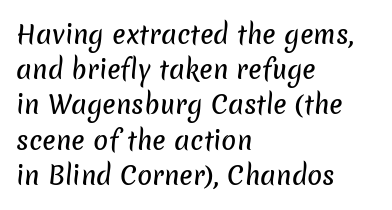
The image shows 25 px text type; set left-aligned, normal line spacing (1.41x), normal letter spacing, not underlined.
